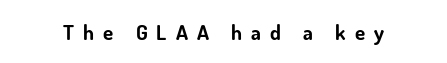
The lettering holds an erect, upright posture throughout. The tracking jumps out immediately: characters are airy and widely separated. Check under the words: just untouched page. Emphasis by weight is at full strength: bold.
